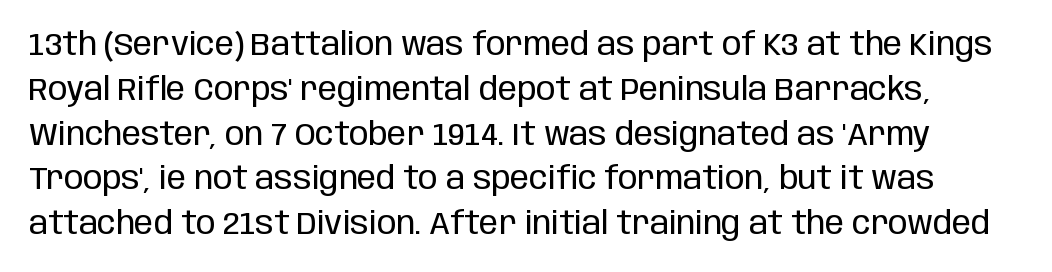
The typeface has the unassuming heft of standard copy or less. Spacing between characters is what you'd get straight out of the box. Nope, not italic — everything's standing straight. Is this a fixed-width face? No — the glyphs have proportional, varying widths. The rendering shows plain stroke endings on the letterforms — a sans-serif design. Only glyphs here, with clear space below each row.
